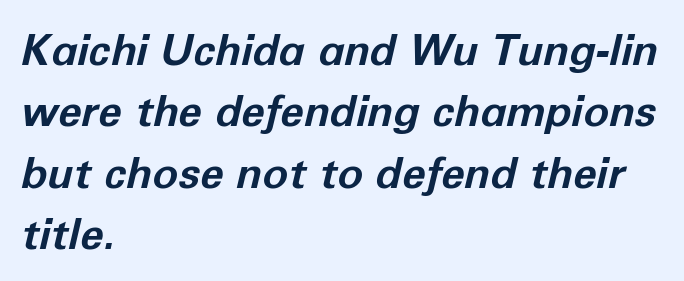
{"italic": "yes", "lean": "right", "slant_degrees": 12, "bold": "yes", "weight": "bold", "width": "normal", "stroke_contrast": "low", "x_height": "medium", "monospaced": "no", "underline": "no", "align": "left", "line_spacing": "normal", "line_spacing_ratio": 1.43, "letter_spacing": "normal", "letter_spacing_em": 0.0, "glyph_px": 43}
